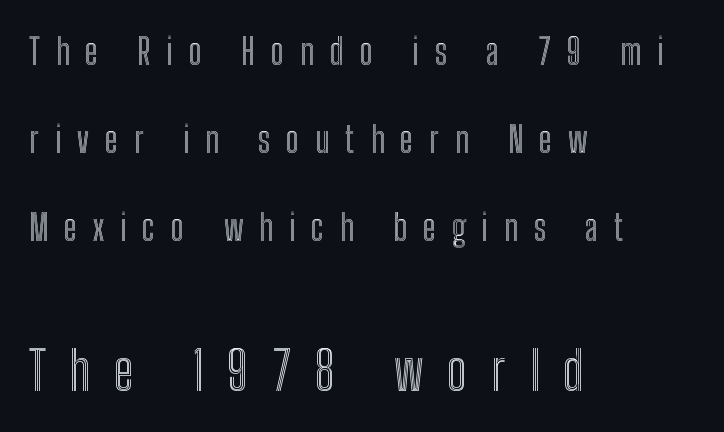
{"italic": "no", "width": "condensed", "x_height": "medium", "monospaced": "no", "underline": "no", "align": "left", "line_spacing": "loose", "line_spacing_ratio": 2.45, "letter_spacing": "wide", "letter_spacing_em": 0.44, "larger_block": "second", "size_ratio": 1.5, "glyph_px": 54}
